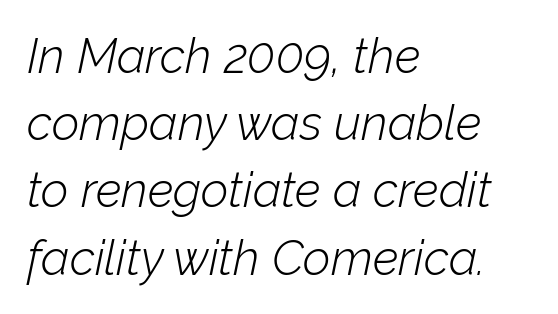
Q: Is the text bold? A: No.
Q: Is the text italic (slanted)? A: Yes, it leans right by about 12 degrees.
Q: Is the text underlined? A: No.
Q: How is the paragraph aligned? A: Left-aligned.
Q: Is the spacing between letters normal or unusually wide? A: Normal.
Q: Is the spacing between lines tight, normal or loose? A: Normal.
Q: Width (condensed, normal, or wide)? A: Normal.
Q: Stroke contrast? A: Low.
Q: x-height? A: Medium.
Q: Monospaced? A: No.
